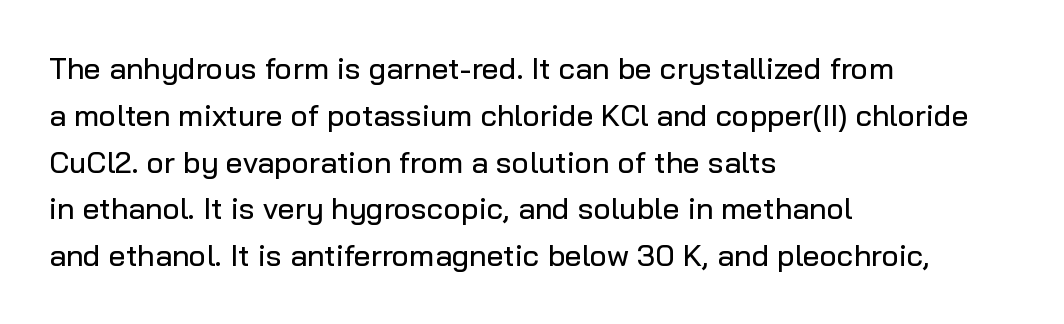
{"serif": "no", "italic": "no", "width": "normal", "stroke_contrast": "low", "x_height": "medium", "monospaced": "no", "underline": "no", "align": "left", "line_spacing": "normal", "line_spacing_ratio": 1.56, "letter_spacing": "normal", "letter_spacing_em": 0.0, "glyph_px": 30}
